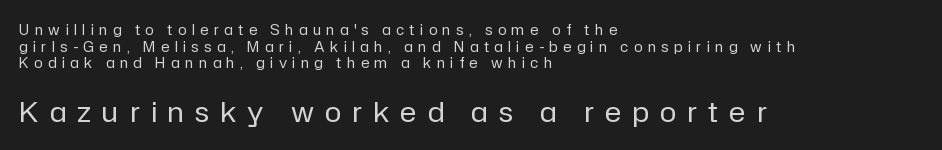
The image shows 28 px regular-weight sans-serif type, upright; set left-aligned, line spacing 1.18x, unusually wide letter spacing (+0.4 em), not underlined; the second (bottom) block is 2.0x larger; low stroke contrast and a medium x-height.
